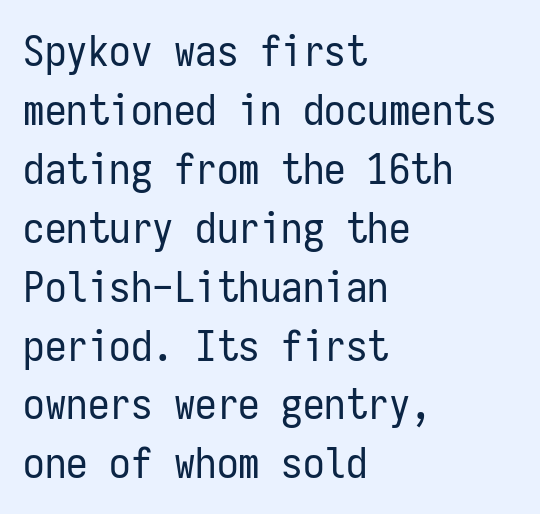
Q: Is the text bold? A: No.
Q: Is the text italic (slanted)? A: No, it is upright.
Q: Is the typeface a serif or a sans-serif typeface? A: Sans-serif.
Q: Is the text underlined? A: No.
Q: How is the paragraph aligned? A: Left-aligned.
Q: Is the spacing between letters normal or unusually wide? A: Normal.
Q: Is the spacing between lines tight, normal or loose? A: Normal.
Q: Width (condensed, normal, or wide)? A: Condensed.
Q: Stroke contrast? A: Low.
Q: x-height? A: Medium.
Q: Monospaced? A: Yes.
